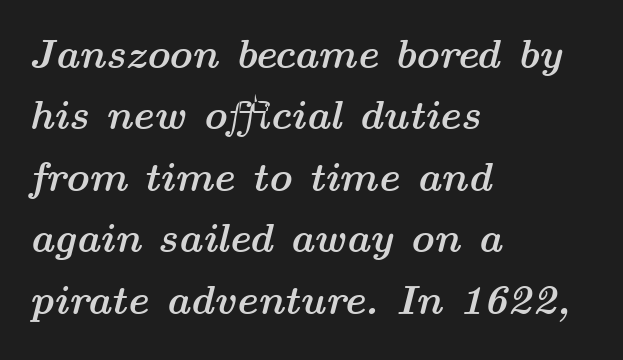
Q: Is the text bold? A: Yes.
Q: Is the text italic (slanted)? A: Yes, it leans right by about 14 degrees.
Q: Is the text underlined? A: No.
Q: How is the paragraph aligned? A: Left-aligned.
Q: Is the spacing between letters normal or unusually wide? A: Normal.
Q: Is the spacing between lines tight, normal or loose? A: Normal.
Q: Width (condensed, normal, or wide)? A: Wide.
Q: Stroke contrast? A: Medium.
Q: x-height? A: Medium.
Q: Monospaced? A: No.
